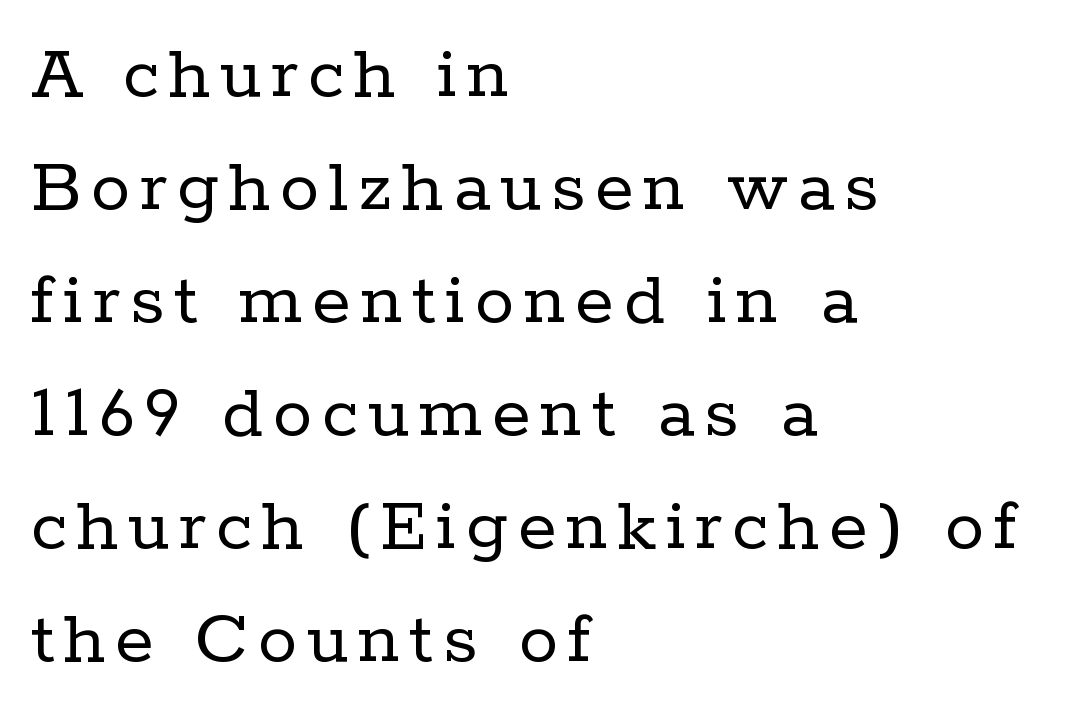
Q: Is the text bold? A: No.
Q: Is the text italic (slanted)? A: No, it is upright.
Q: Is the typeface a serif or a sans-serif typeface? A: Serif.
Q: Is the text underlined? A: No.
Q: How is the paragraph aligned? A: Left-aligned.
Q: Is the spacing between lines tight, normal or loose? A: Normal.
Q: Width (condensed, normal, or wide)? A: Normal.
Q: Stroke contrast? A: Low.
Q: x-height? A: Medium.
Q: Monospaced? A: No.
